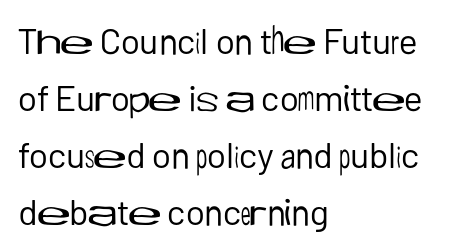
Look at the bottom of the vertical strokes: they stop flat, with no serifs. The passage shown stacks its lines at a standard gap. The compositor pushed each line to the left boundary. Unbolded letterforms with no extra heft. Tracking value appears to be zero — textbook default spacing.
